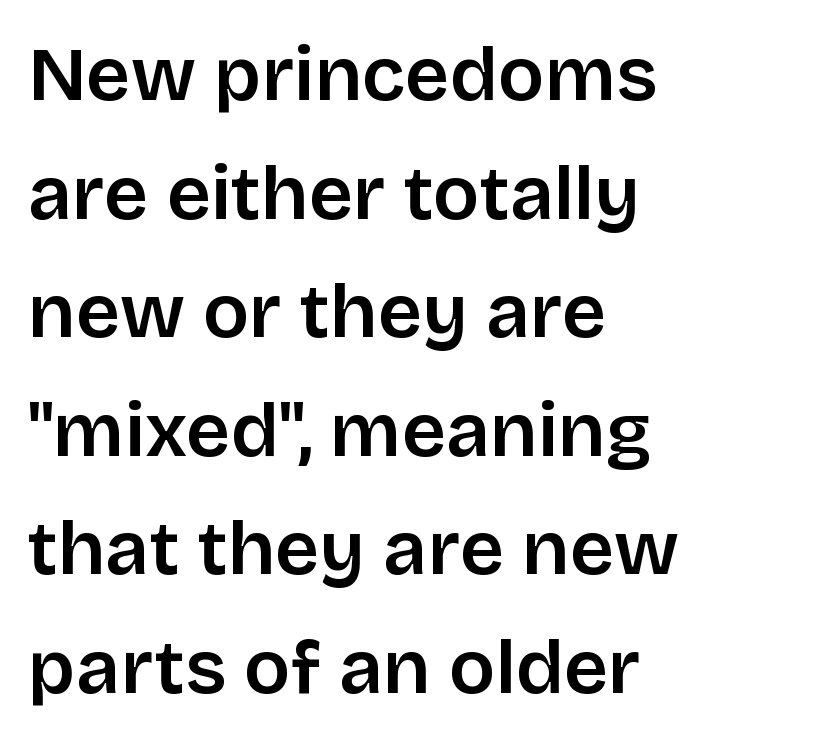
{"serif": "no", "italic": "no", "bold": "semi", "weight": "semibold", "width": "normal", "stroke_contrast": "low", "x_height": "large", "monospaced": "no", "underline": "no", "align": "left", "line_spacing": "normal", "line_spacing_ratio": 1.54, "letter_spacing": "normal", "letter_spacing_em": 0.0, "glyph_px": 77}
